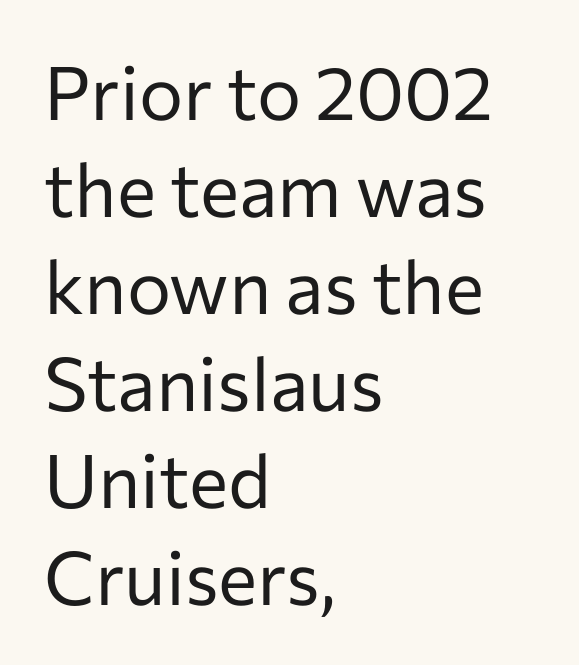
Successive baselines arrive at the customary interval. Is the stroke heavy? The answer is a plain regular-or-lighter. A typesetter would call this proportional, since set widths differ per character. Notice how the stems are strictly vertical — no italics here. Visually the block forms a straight wall on the left and a jagged coastline on the right.
